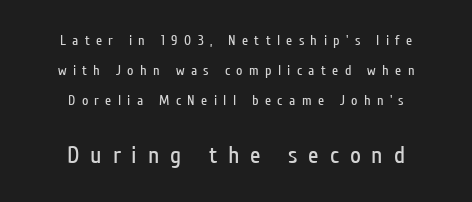
{"italic": "no", "bold": "no", "underline": "no", "align": "center", "line_spacing": "loose", "line_spacing_ratio": 2.13, "letter_spacing": "wide", "letter_spacing_em": 0.45, "larger_block": "second", "size_ratio": 1.71, "glyph_px": 24}
